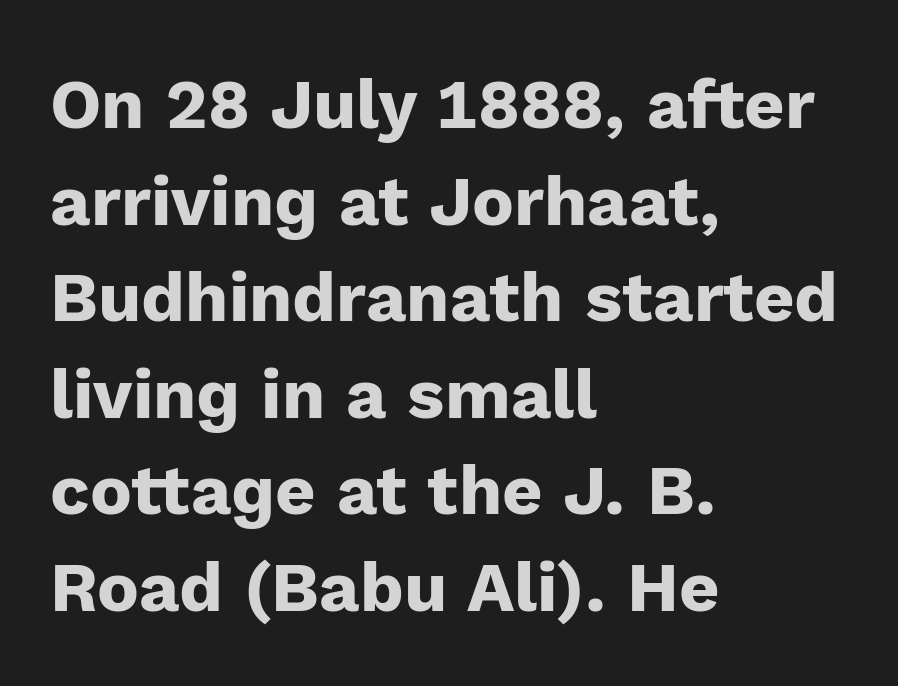
The image shows 70 px heavy sans-serif type, upright; set left-aligned, normal line spacing (1.38x), normal letter spacing, not underlined; low stroke contrast and a medium x-height.
